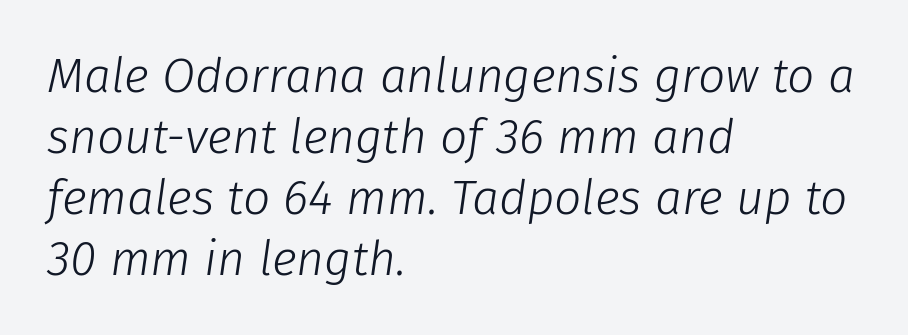
The letters advance in unequal steps, a hallmark of proportional type. Is the block centered? No — it sits flush against the left margin. The face used here is rendered with its standard letterfit. Would a proofreader flag this as italicized? Yes. Nobody drew a line under any word here.
